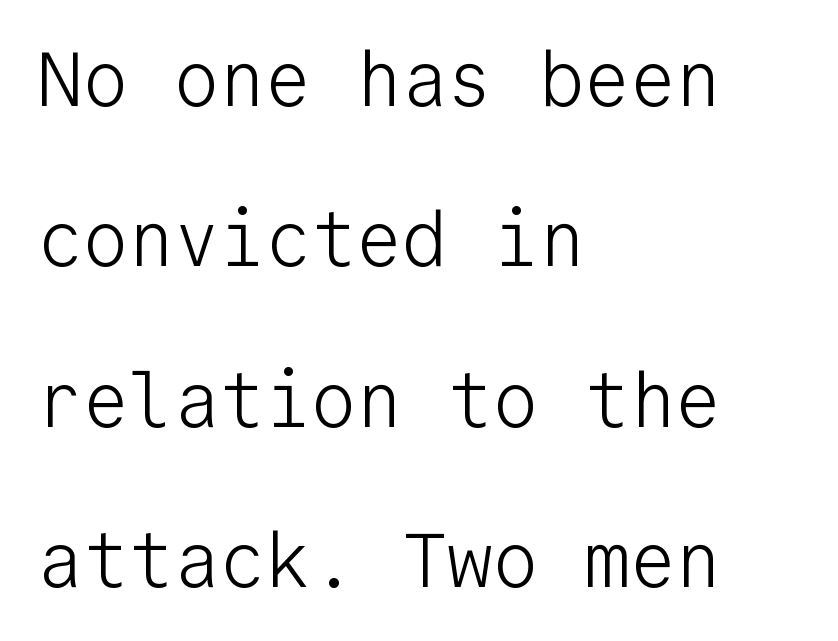
{"serif": "no", "italic": "no", "bold": "no", "weight": "light", "width": "normal", "stroke_contrast": "low", "x_height": "medium", "monospaced": "yes", "underline": "no", "align": "left", "line_spacing": "loose", "line_spacing_ratio": 2.11, "letter_spacing": "normal", "letter_spacing_em": 0.0, "glyph_px": 76}
